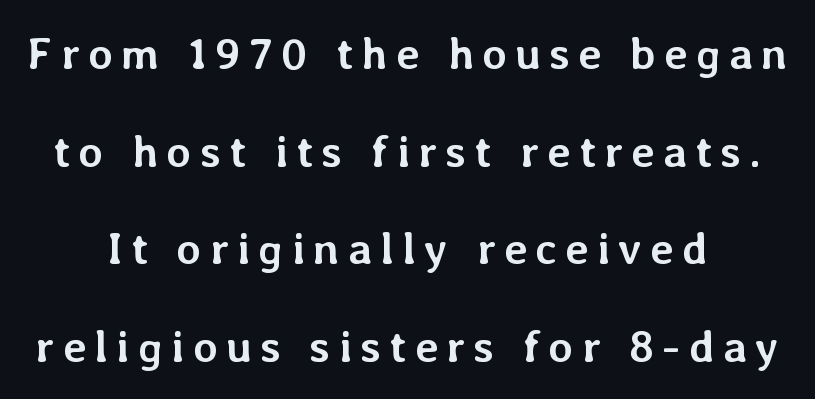
Q: Is the text bold? A: Yes.
Q: Is the text italic (slanted)? A: No, it is upright.
Q: Is the text underlined? A: No.
Q: How is the paragraph aligned? A: Centered.
Q: Is the spacing between lines tight, normal or loose? A: Loose.
Q: Width (condensed, normal, or wide)? A: Normal.
Q: Stroke contrast? A: Low.
Q: x-height? A: Medium.
Q: Monospaced? A: No.
